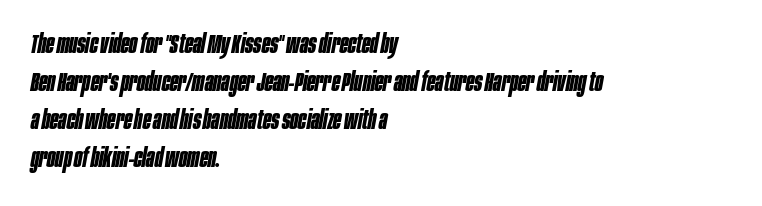
The image shows 27 px bold type, italic (leaning right); set left-aligned, normal line spacing (1.41x), normal letter spacing, not underlined.
